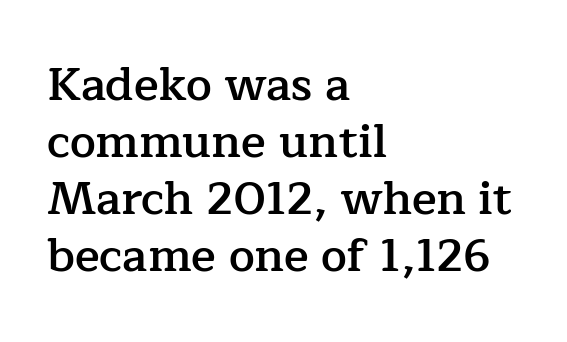
Q: Is the text bold? A: Semi-bold.
Q: Is the text italic (slanted)? A: No, it is upright.
Q: Is the typeface a serif or a sans-serif typeface? A: Serif.
Q: Is the text underlined? A: No.
Q: How is the paragraph aligned? A: Left-aligned.
Q: Is the spacing between letters normal or unusually wide? A: Normal.
Q: Width (condensed, normal, or wide)? A: Normal.
Q: Stroke contrast? A: Low.
Q: x-height? A: Medium.
Q: Monospaced? A: No.
